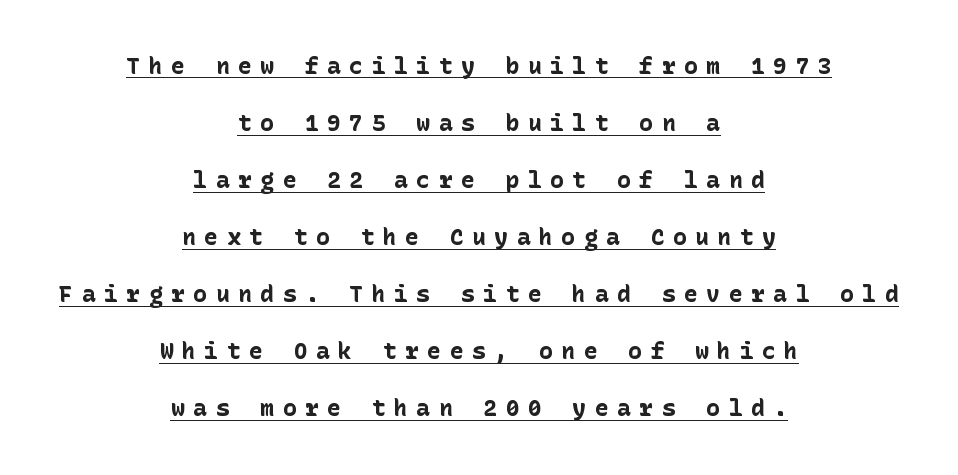
The image shows 23 px bold type, upright; set centered, loose line spacing (2.48x), unusually wide letter spacing (+0.37 em), underlined.
